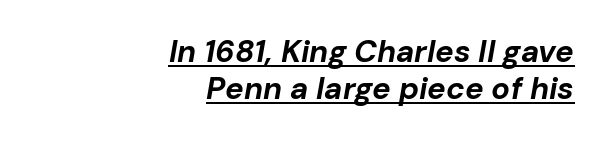
The image shows 31 px bold type, italic (leaning right); set right-aligned, line spacing 1.2x, normal letter spacing, underlined; low stroke contrast and a medium x-height.
